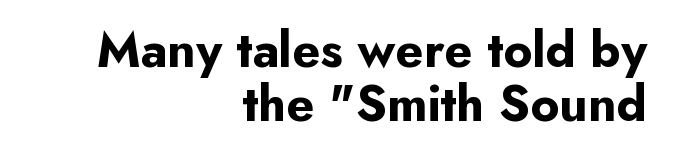
The image shows 51 px bold sans-serif type, upright; set right-aligned, tight line spacing (1.05x), normal letter spacing, not underlined; low stroke contrast and a small x-height.
